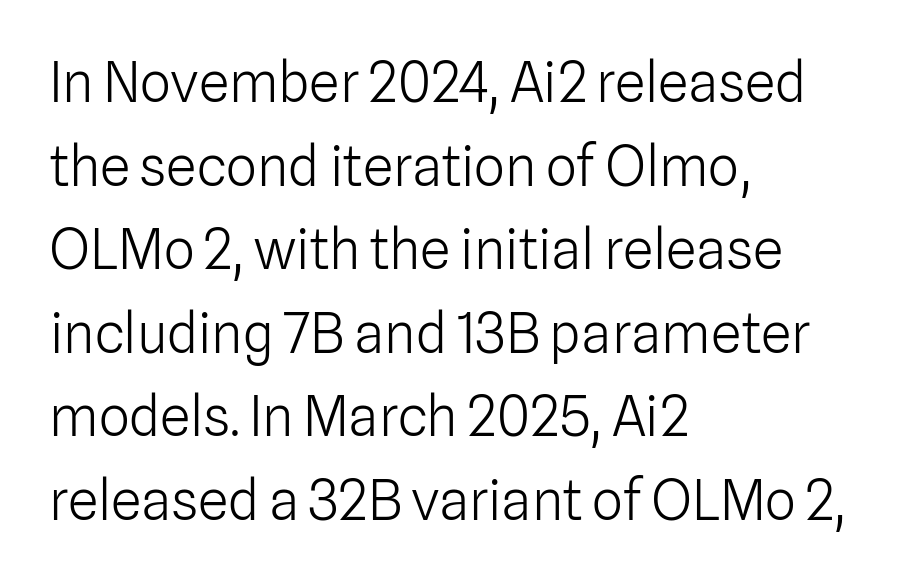
The image shows 55 px light sans-serif type, upright; set left-aligned, normal line spacing (1.52x), normal letter spacing, not underlined; low stroke contrast and a medium x-height.
